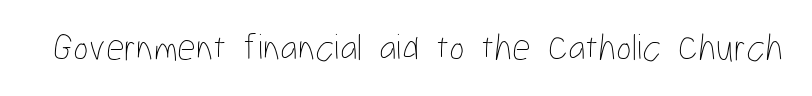
The face used here is proportionally spaced, like ordinary book or web type. Unlike italic type, these characters show no tilt at all. These lines keep a tight, regular rhythm from letter to letter. Only glyphs here, with clear space below each row.
